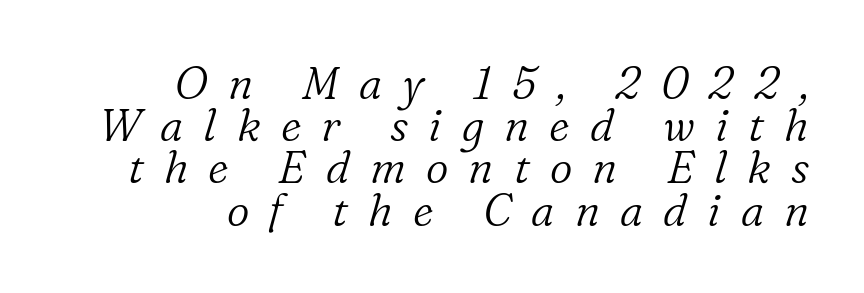
{"serif": "yes", "italic": "yes", "lean": "right", "slant_degrees": 16, "bold": "no", "weight": "light", "width": "normal", "stroke_contrast": "low", "x_height": "medium", "monospaced": "no", "underline": "no", "align": "right", "line_spacing": "tight", "line_spacing_ratio": 0.96, "letter_spacing": "wide", "letter_spacing_em": 0.46, "glyph_px": 44}
